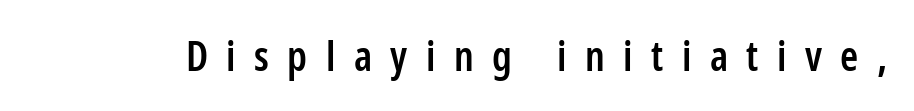
{"serif": "no", "italic": "no", "bold": "semi", "weight": "semibold", "width": "condensed", "stroke_contrast": "low", "x_height": "medium", "monospaced": "no", "underline": "no", "letter_spacing": "wide", "letter_spacing_em": 0.45, "glyph_px": 41}
